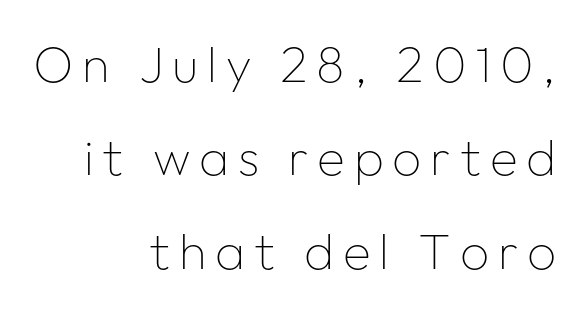
Tall strokes in this sample are plumb rather than angled. The lines in this sample share a right terminus and differ only in where they begin. These lines are rendered in a variable-pitch font. Stroke terminals: plain, sans-serif.
